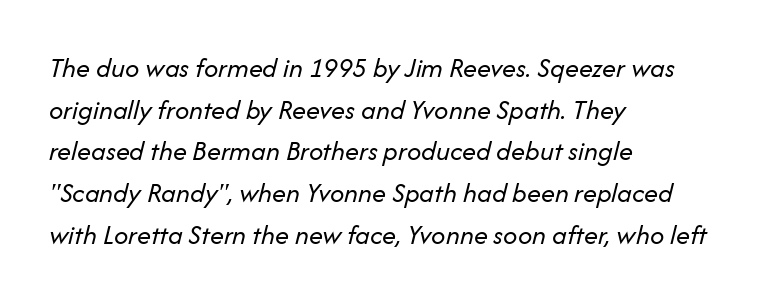
The paragraph has a hard left edge and a soft right edge. One glance says typical: line gaps are just what's usual. Is the type heavy? It reads as light-to-regular instead. The passage shown is not underscored anywhere. Characters are canted at an angle relative to the baseline's perpendicular.
